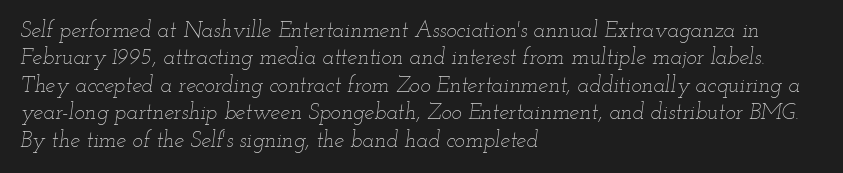
Honestly, the letter spacing is just normal — you wouldn't notice it. Caption: multi-line text, flush left, ragged right. Nobody drew a line under any word here. Successive baselines arrive at the customary interval.
